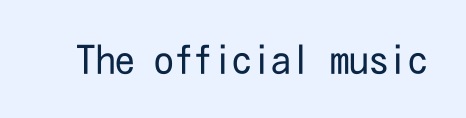
The image shows 39 px regular-weight, condensed sans-serif type, upright; set normal letter spacing, not underlined; low stroke contrast and a medium x-height.
